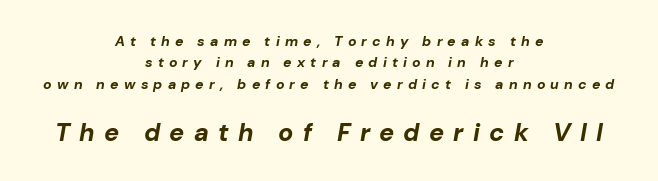
The image shows 25 px bold type, italic (leaning right); set centered, normal line spacing (1.52x), unusually wide letter spacing (+0.37 em), not underlined; the second (bottom) block is 1.79x larger.
